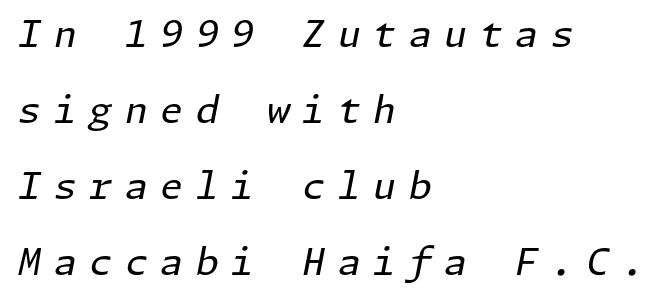
The image shows 37 px regular-weight type, italic (leaning right); set left-aligned, loose line spacing (2.05x), unusually wide letter spacing (+0.34 em), not underlined; low stroke contrast and a medium x-height.
